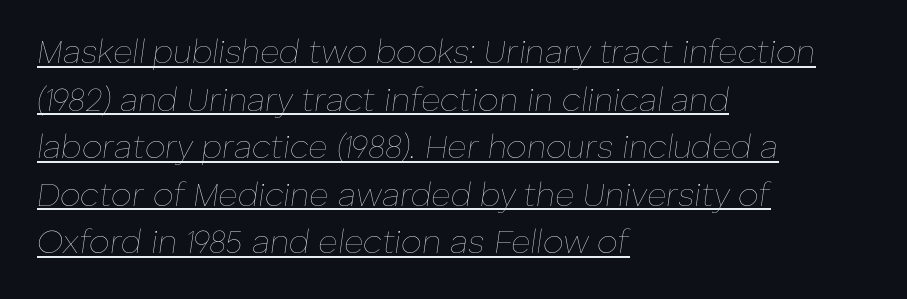
The image shows 33 px thin type, italic (leaning right); set left-aligned, normal line spacing (1.44x), normal letter spacing, underlined; low stroke contrast and a medium x-height.
